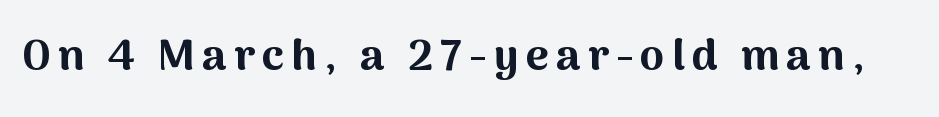
Q: Is the text bold? A: Yes.
Q: Is the text italic (slanted)? A: No, it is upright.
Q: Is the typeface a serif or a sans-serif typeface? A: Sans-serif.
Q: Is the text underlined? A: No.
Q: Width (condensed, normal, or wide)? A: Normal.
Q: Stroke contrast? A: Medium.
Q: x-height? A: Medium.
Q: Monospaced? A: No.
